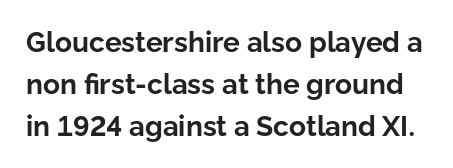
{"serif": "no", "italic": "no", "bold": "yes", "weight": "bold", "width": "normal", "stroke_contrast": "low", "x_height": "medium", "monospaced": "no", "underline": "no", "line_spacing": "normal", "line_spacing_ratio": 1.5, "letter_spacing": "normal", "letter_spacing_em": 0.0, "glyph_px": 28}
